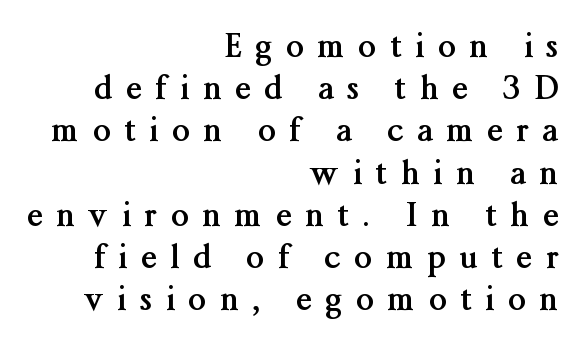
Any mark beneath the type? The region is blank. The type sits square on the baseline with zero lean. Proportional: the letters do not fall into vertical columns. The designer left line spacing at the default. Notice how thick the strokes are: this is what a full bold looks like. Typeset ragged left — the right edge is the straight one.
